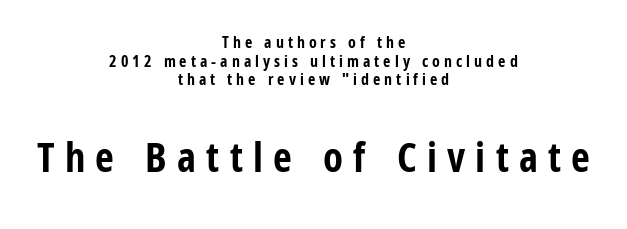
The typesetter chose a symmetrical, centered arrangement here. Ordinary non-slanted type is in use. Short note: letters widely spaced. Character widths vary here, with narrow letters taking less room than wide ones. Which chunk is bigger? The second one — the bottom block dwarfs the top. Letters rest on an invisible, unmarked baseline.
